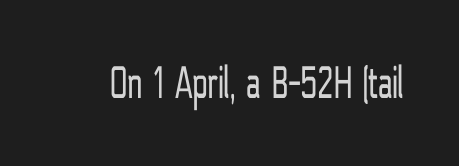
Q: Is the text bold? A: No.
Q: Is the text italic (slanted)? A: No, it is upright.
Q: Is the typeface a serif or a sans-serif typeface? A: Sans-serif.
Q: Is the text underlined? A: No.
Q: Is the spacing between letters normal or unusually wide? A: Normal.
Q: Width (condensed, normal, or wide)? A: Condensed.
Q: Stroke contrast? A: Low.
Q: x-height? A: Medium.
Q: Monospaced? A: No.
